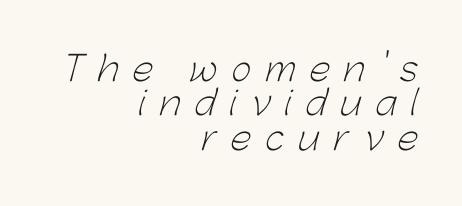
The image shows 34 px light sans-serif type; set right-aligned, tight line spacing (1.01x), unusually wide letter spacing (+0.42 em), not underlined; low stroke contrast and a medium x-height.
